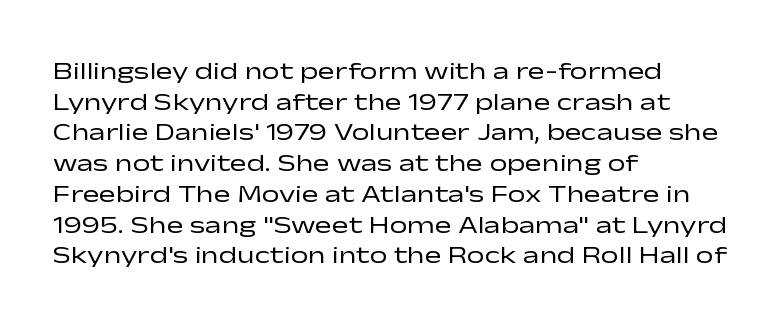
{"italic": "no", "bold": "no", "underline": "no", "align": "left", "line_spacing_ratio": 1.23, "letter_spacing": "normal", "letter_spacing_em": 0.0, "glyph_px": 25}
